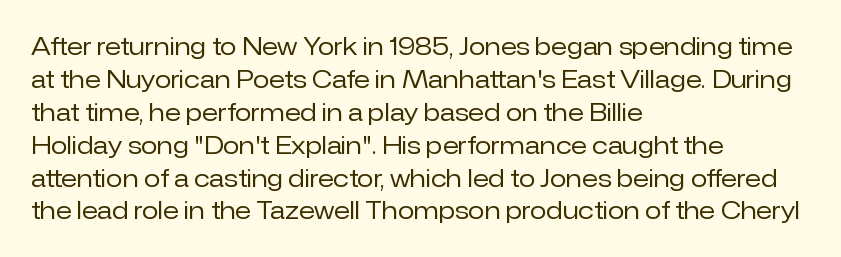
These lines stack with their left ends in a neat column. Letters rest on an invisible, unmarked baseline. The lines sit at an ordinary, default distance from one another. The type sits square on the baseline with zero lean. No letter is thick-stroked: the sample isn't bold. Default kerning and tracking; the words read as compact shapes.
